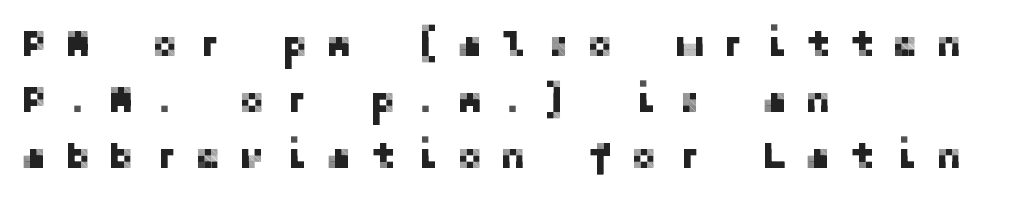
Descender tails drop into unmarked territory. The rag falls on the right side of this text block. Characters remain perfectly vertical along every line. The tracking jumps out immediately: characters are airy and widely separated.
